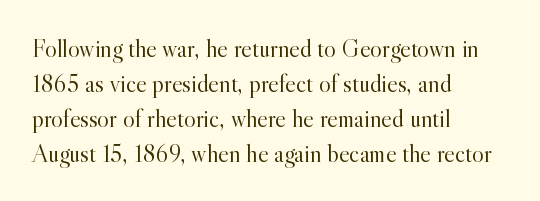
Nobody drew a line under any word here. The passage is arranged the way most books set body copy — flush left. Is the stroke heavy? The answer is a plain regular-or-lighter. Nobody touched the tracking dial on this one. A roman cut, with each character standing at attention. The space between consecutive lines is moderate.
